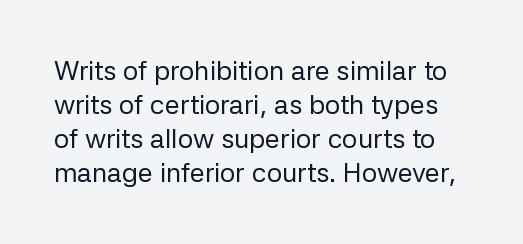
{"italic": "no", "bold": "no", "underline": "no", "line_spacing": "normal", "line_spacing_ratio": 1.26, "letter_spacing": "normal", "letter_spacing_em": 0.0, "glyph_px": 27}
